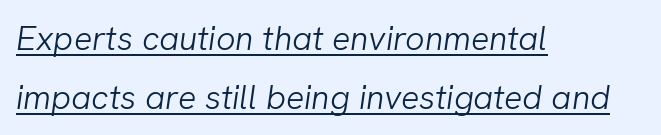
The passage shown is typed in a proportional face where columns would drift. The passage shown is not bold in any degree. These lines were composed using italics. Check the space under the baseline: a stroke is drawn there. The type is set solid horizontally, with unmodified tracking.
